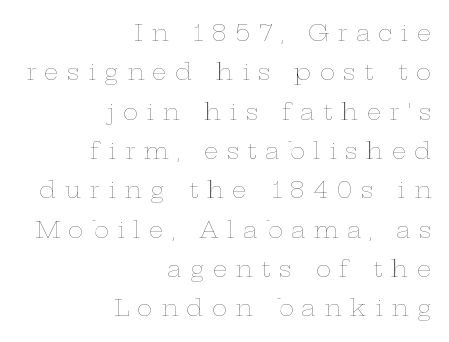
Q: Is the text bold? A: No.
Q: Is the text italic (slanted)? A: No, it is upright.
Q: Is the text underlined? A: No.
Q: How is the paragraph aligned? A: Right-aligned.
Q: Is the spacing between letters normal or unusually wide? A: Unusually wide.
